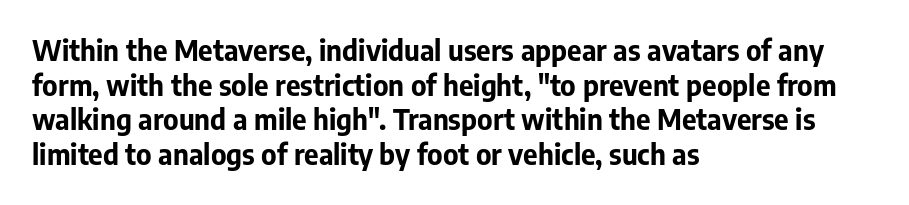
Spacing verdict: proportional, widths tailored to each character. The face used here has the dense, thick strokes of a bold. Posture: upright roman. Type without underlining. Students, note that the glyphs here touch the page at normal intervals. The text was rendered using a sans face with plain stroke endings.
